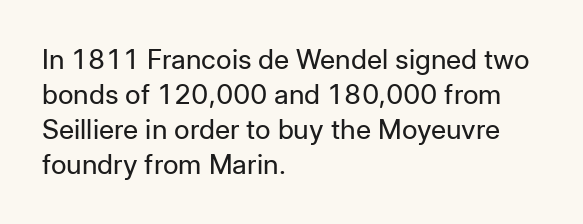
{"italic": "no", "bold": "no", "underline": "no", "align": "left", "line_spacing": "normal", "line_spacing_ratio": 1.3, "letter_spacing": "normal", "letter_spacing_em": 0.0, "glyph_px": 27}
